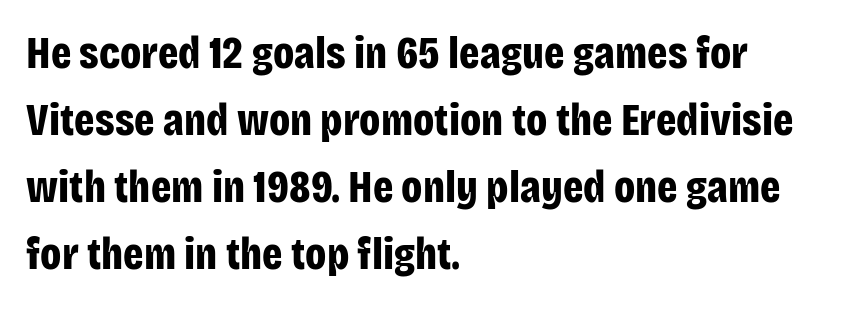
Is the block centered? No — it sits flush against the left margin. The letters stand straight up with perfectly vertical stems. Whoever set this chose a conventional vertical rhythm. Is the letter spacing exaggerated? No — it looks like the ordinary default. The rendering uses natural spacing where letterforms have individual widths.
